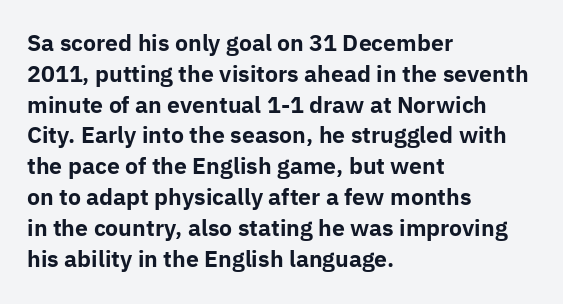
{"italic": "no", "bold": "yes", "underline": "no", "align": "left", "line_spacing": "normal", "line_spacing_ratio": 1.4, "letter_spacing": "normal", "letter_spacing_em": 0.0, "glyph_px": 22}
